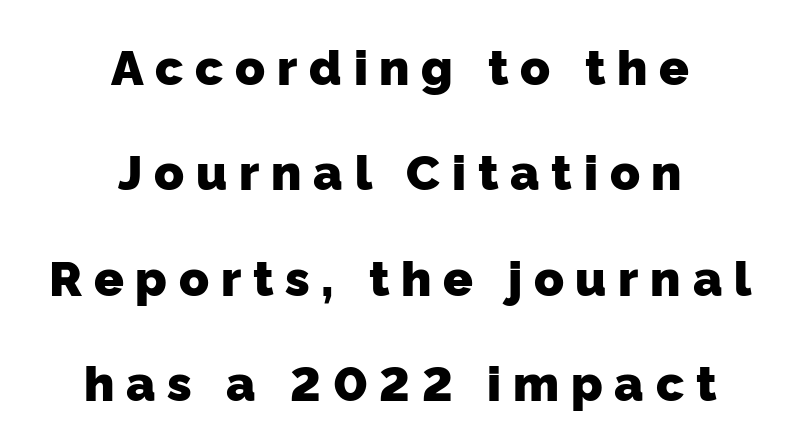
{"serif": "no", "bold": "yes", "weight": "heavy", "width": "normal", "stroke_contrast": "low", "x_height": "medium", "monospaced": "no", "underline": "no", "align": "center", "line_spacing": "loose", "line_spacing_ratio": 2.15, "letter_spacing": "wide", "letter_spacing_em": 0.24, "glyph_px": 49}
